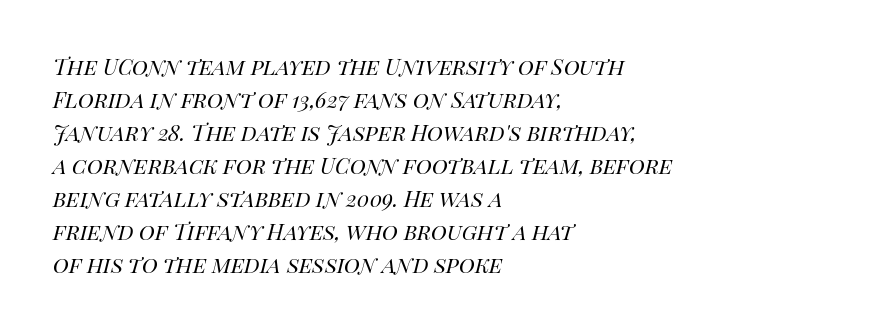
{"italic": "yes", "lean": "right", "slant_degrees": 14, "bold": "no", "underline": "no", "align": "left", "line_spacing_ratio": 1.22, "letter_spacing": "normal", "letter_spacing_em": 0.0, "glyph_px": 27}
